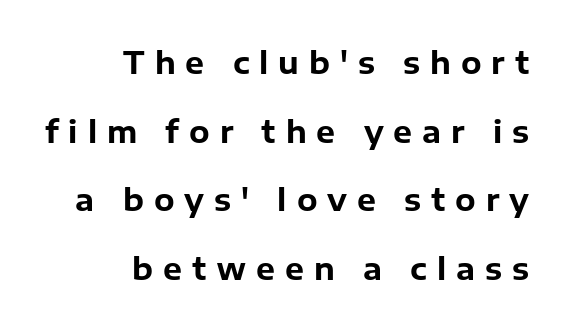
The type family on display is of the sans-serif kind. The area under the type is left untouched. The setting favours the right margin, as signatures and pull-quotes sometimes do. You could not count columns in this text — the font is proportionally spaced. Loose tracking; the words dissolve into strings of separated letters.
